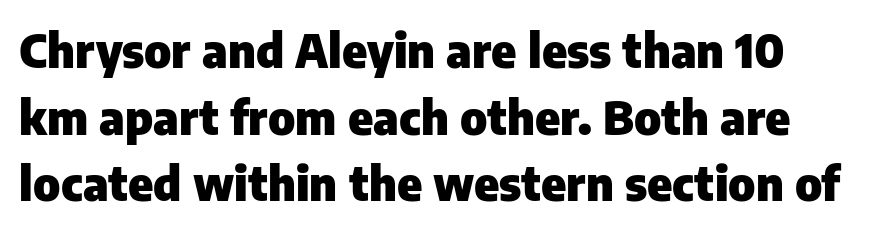
{"serif": "no", "italic": "no", "bold": "yes", "weight": "heavy", "width": "normal", "stroke_contrast": "low", "x_height": "medium", "monospaced": "no", "underline": "no", "line_spacing": "normal", "line_spacing_ratio": 1.42, "letter_spacing": "normal", "letter_spacing_em": 0.0, "glyph_px": 47}
